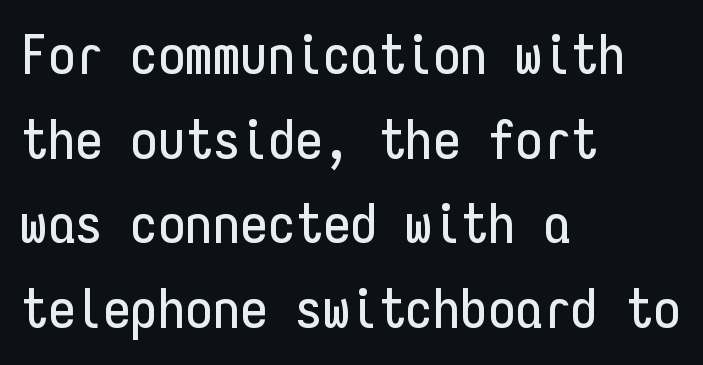
The characters display no serif detailing; their extremities are plain. The baseline area is clear. Short note: letters normally spaced. Compared with typical paragraphs, the rows here are spaced about the same. Short and long lines alike share a common starting point at left. The lettering stays uniformly vertical, giving the passage a roman look.
